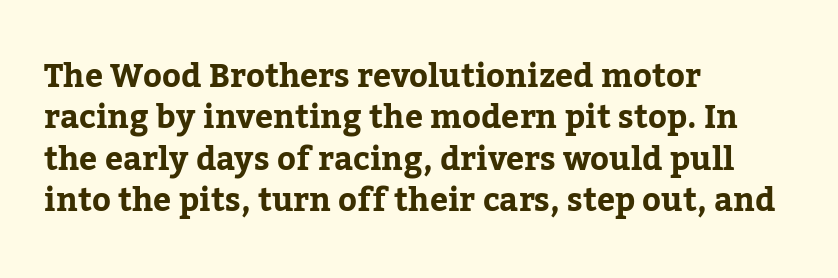
The lines in this sample share a left origin and differ only in where they stop. Regarding serifs, this sample has them. Characters remain perfectly vertical along every line. The area under the type is left untouched. No extra tracking has been applied to these lines.
